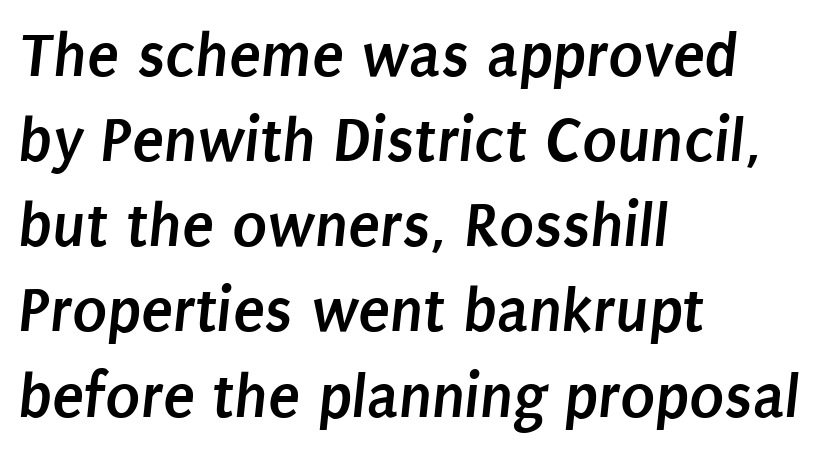
The image shows 65 px semibold, condensed sans-serif type; set left-aligned, normal line spacing (1.31x), normal letter spacing, not underlined; low stroke contrast and a large x-height.
